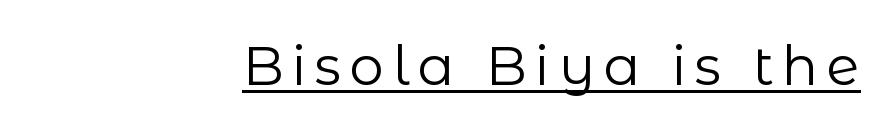
Q: Is the text bold? A: No.
Q: Is the text italic (slanted)? A: No, it is upright.
Q: Is the typeface a serif or a sans-serif typeface? A: Sans-serif.
Q: Is the text underlined? A: Yes.
Q: How is the paragraph aligned? A: Right-aligned.
Q: Width (condensed, normal, or wide)? A: Normal.
Q: Stroke contrast? A: Low.
Q: x-height? A: Medium.
Q: Monospaced? A: No.
